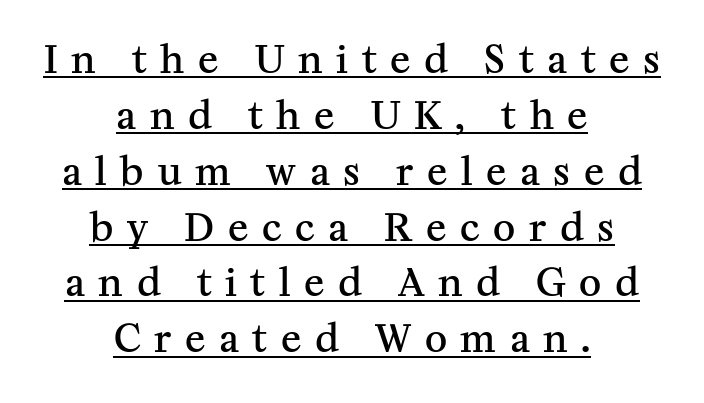
Each letter keeps its own natural width here, so spacing adapts to shape. Style check: upright. The sample's only ornament is a line tracing under the words. Each line is balanced around a shared central axis. The letters are spread apart with noticeably loose tracking.
